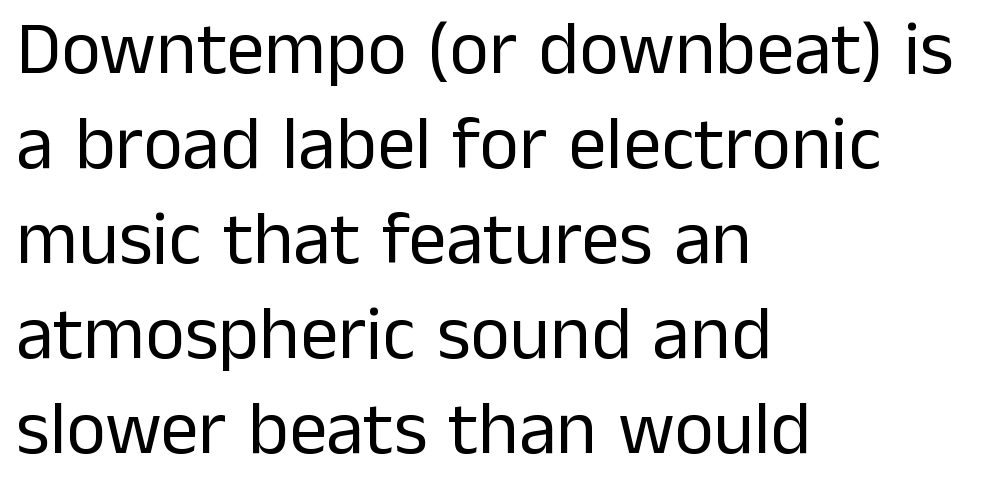
Q: Is the text bold? A: No.
Q: Is the text italic (slanted)? A: No, it is upright.
Q: Is the typeface a serif or a sans-serif typeface? A: Sans-serif.
Q: Is the text underlined? A: No.
Q: How is the paragraph aligned? A: Left-aligned.
Q: Is the spacing between letters normal or unusually wide? A: Normal.
Q: Is the spacing between lines tight, normal or loose? A: Normal.
Q: Width (condensed, normal, or wide)? A: Normal.
Q: Stroke contrast? A: Low.
Q: x-height? A: Medium.
Q: Monospaced? A: No.
